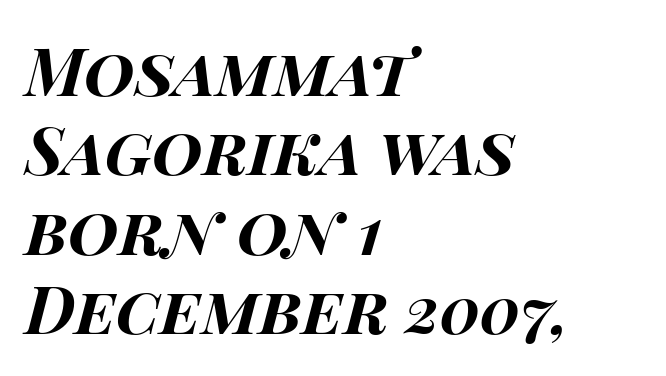
Character widths vary here, with narrow letters taking less room than wide ones. Any mark beneath the type? The region is blank. Line beginnings align vertically; line endings do not. These lines keep a tight, regular rhythm from letter to letter.
